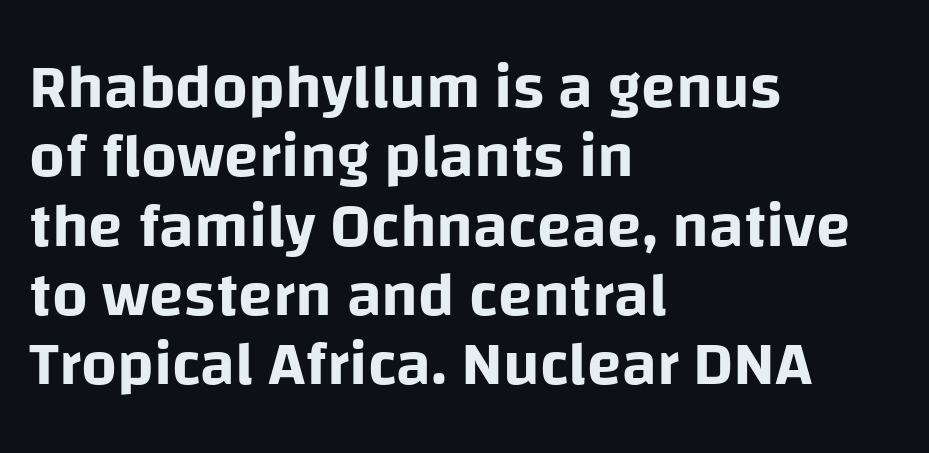
{"serif": "no", "italic": "no", "width": "normal", "stroke_contrast": "low", "x_height": "large", "monospaced": "no", "underline": "no", "align": "left", "line_spacing": "tight", "line_spacing_ratio": 1.1, "letter_spacing": "normal", "letter_spacing_em": 0.0, "glyph_px": 63}
